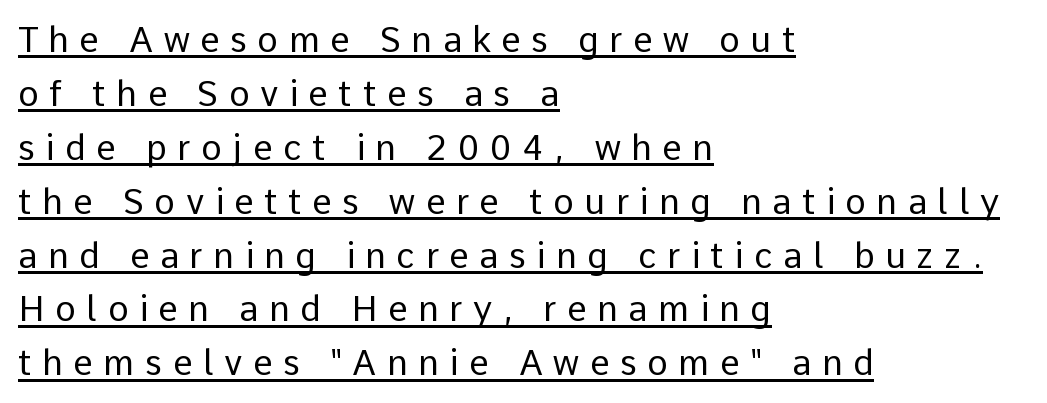
Q: Is the text bold? A: No.
Q: Is the text italic (slanted)? A: No, it is upright.
Q: Is the typeface a serif or a sans-serif typeface? A: Sans-serif.
Q: Is the text underlined? A: Yes.
Q: How is the paragraph aligned? A: Left-aligned.
Q: Is the spacing between letters normal or unusually wide? A: Unusually wide.
Q: Is the spacing between lines tight, normal or loose? A: Normal.
Q: Width (condensed, normal, or wide)? A: Normal.
Q: Stroke contrast? A: Low.
Q: x-height? A: Medium.
Q: Monospaced? A: No.
